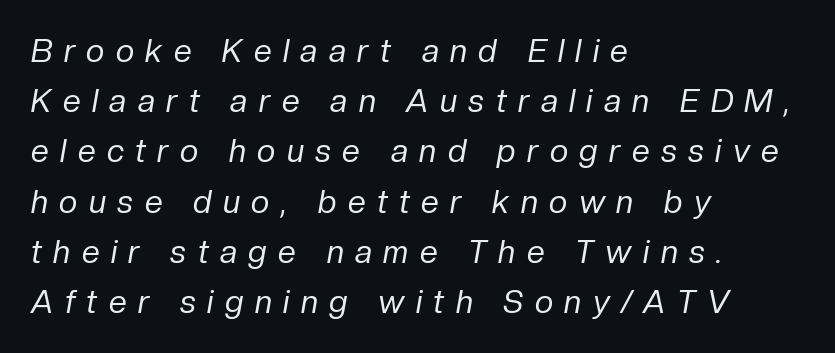
The image shows 32 px regular-weight type, italic (leaning right); set left-aligned, normal line spacing (1.57x), unusually wide letter spacing (+0.36 em), not underlined; low stroke contrast and a medium x-height.
